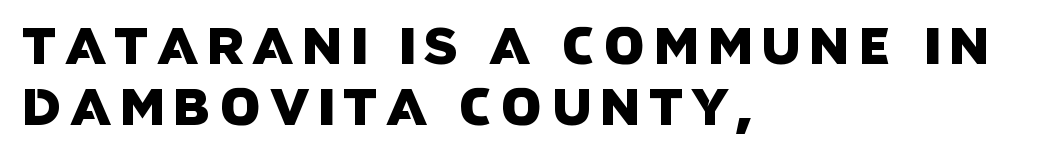
Q: Is the typeface a serif or a sans-serif typeface? A: Sans-serif.
Q: Is the text underlined? A: No.
Q: How is the paragraph aligned? A: Left-aligned.
Q: Width (condensed, normal, or wide)? A: Normal.
Q: Stroke contrast? A: Low.
Q: x-height? A: Large.
Q: Monospaced? A: No.
